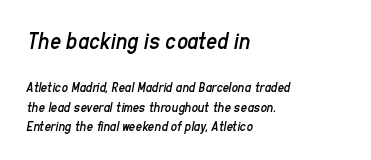
The image shows 24 px text type, italic (leaning right); set left-aligned, normal line spacing (1.38x), normal letter spacing, not underlined; the first (top) block is 1.71x larger.
